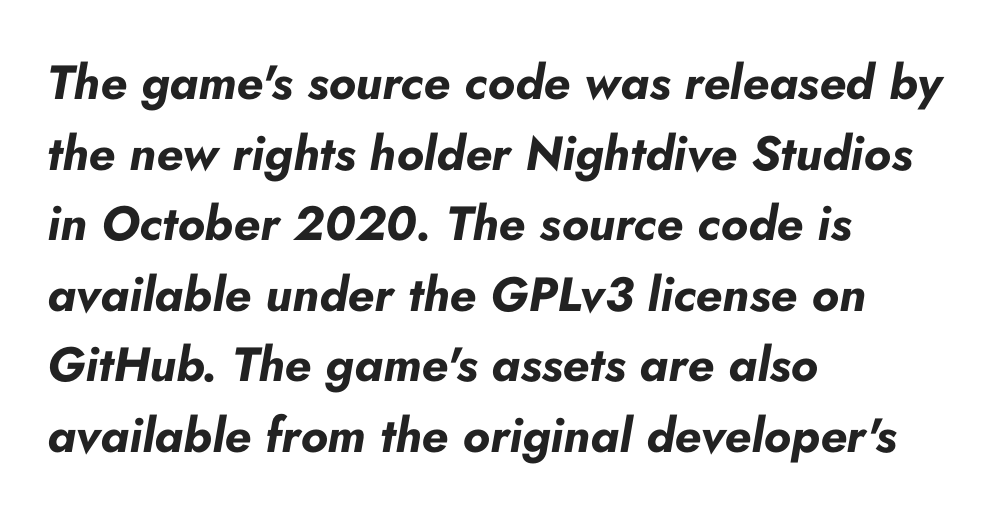
Q: Is the text bold? A: Yes.
Q: Is the text italic (slanted)? A: Yes, it leans right by about 10 degrees.
Q: Is the text underlined? A: No.
Q: How is the paragraph aligned? A: Left-aligned.
Q: Is the spacing between letters normal or unusually wide? A: Normal.
Q: Is the spacing between lines tight, normal or loose? A: Normal.
Q: Width (condensed, normal, or wide)? A: Normal.
Q: Stroke contrast? A: Low.
Q: x-height? A: Small.
Q: Monospaced? A: No.
